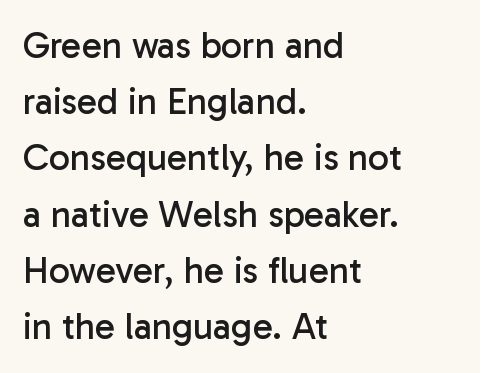
{"serif": "no", "italic": "no", "bold": "no", "weight": "regular", "width": "normal", "stroke_contrast": "low", "x_height": "medium", "monospaced": "no", "underline": "no", "align": "left", "line_spacing": "normal", "line_spacing_ratio": 1.52, "letter_spacing": "normal", "letter_spacing_em": 0.0, "glyph_px": 37}
